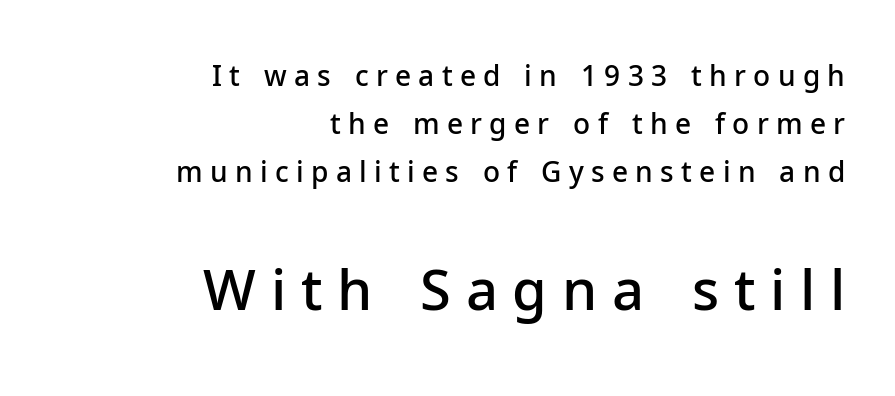
If you drew a ruler down the right edge, every line would touch it. Spacing between characters has been opened up far beyond the box default. Look at the bottom of the vertical strokes: they stop flat, with no serifs. Is this a fixed-width face? No — the glyphs have proportional, varying widths. Only glyphs here, with clear space below each row. Size hierarchy here favors the trailing block over the leading one.
